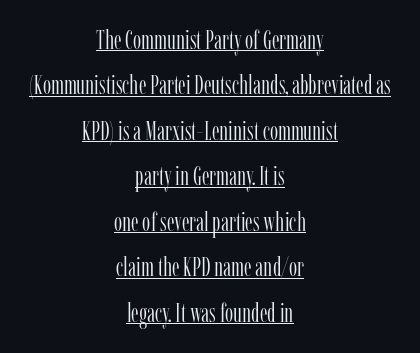
Q: Is the text bold? A: No.
Q: Is the text italic (slanted)? A: No, it is upright.
Q: Is the text underlined? A: Yes.
Q: How is the paragraph aligned? A: Centered.
Q: Is the spacing between letters normal or unusually wide? A: Normal.
